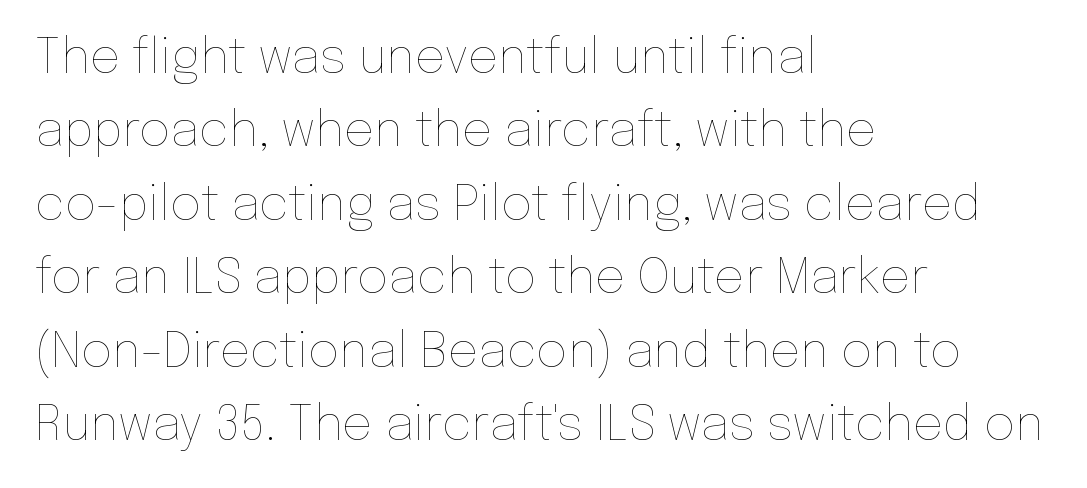
The image shows 48 px thin type, upright; set left-aligned, normal line spacing (1.53x), normal letter spacing, not underlined; low stroke contrast and a medium x-height.
